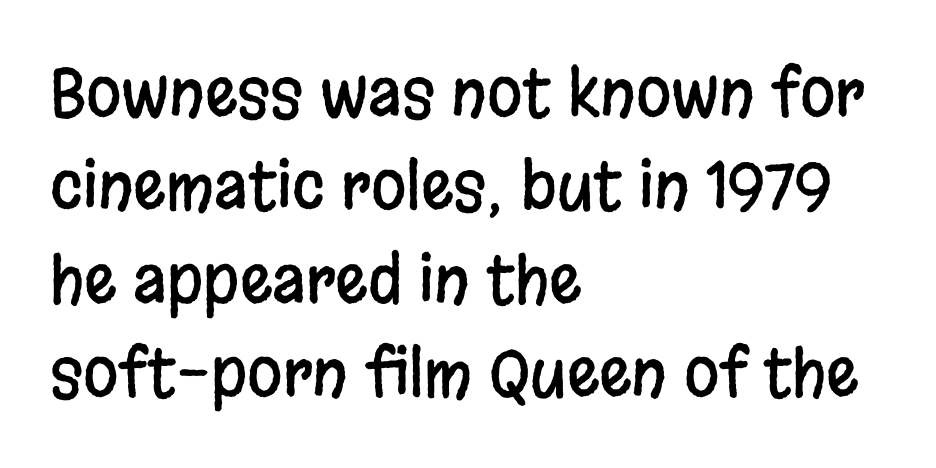
Tracking value appears to be zero — textbook default spacing. Normally led — the rows are evenly, conventionally spaced. Varying glyph widths throughout — classic text-font behaviour. Nobody drew a line under any word here. Font category for this specimen: sans-serif. Does the lettering tilt? It doesn't — this is upright.
